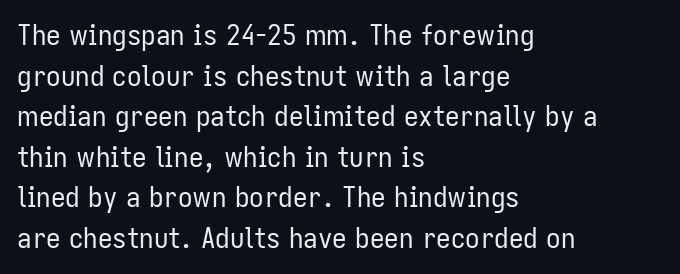
The image shows 29 px regular-weight, condensed sans-serif type, upright; set left-aligned, normal line spacing (1.4x), normal letter spacing, not underlined; low stroke contrast and a medium x-height.
